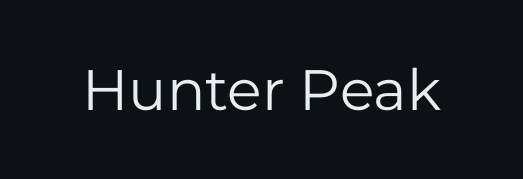
The words here are not underlined. Observe the ordinary spacing: letters are neighbours, not strangers. To sum up the face: it is a sans, with no serifs. This is the regular roman posture of the typeface. Think of a printed novel: that variable character pitch is what you see here.
